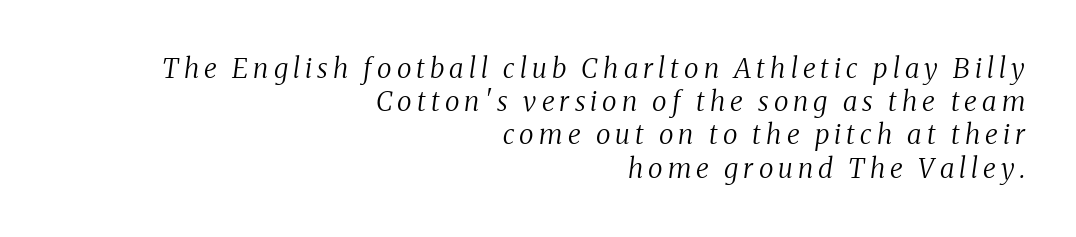
Q: Is the text bold? A: No.
Q: Is the text italic (slanted)? A: Yes, it leans right by about 8 degrees.
Q: Is the text underlined? A: No.
Q: How is the paragraph aligned? A: Right-aligned.
